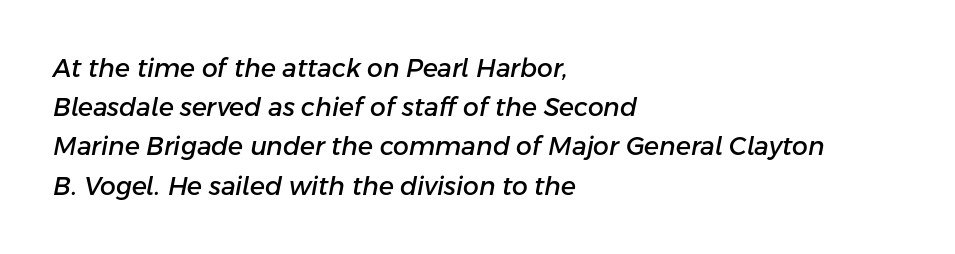
The image shows 25 px text type, italic (leaning right); set left-aligned, normal line spacing (1.57x), normal letter spacing, not underlined.
